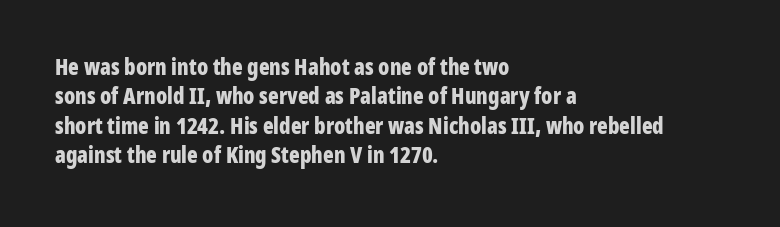
The image shows 22 px bold type, upright; set left-aligned, normal line spacing (1.33x), normal letter spacing, not underlined.
